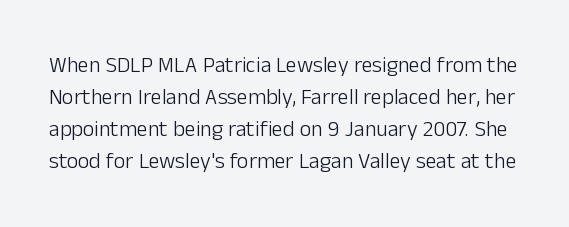
Q: Is the text bold? A: No.
Q: Is the text italic (slanted)? A: No, it is upright.
Q: Is the text underlined? A: No.
Q: Is the spacing between letters normal or unusually wide? A: Normal.
Q: Is the spacing between lines tight, normal or loose? A: Normal.
